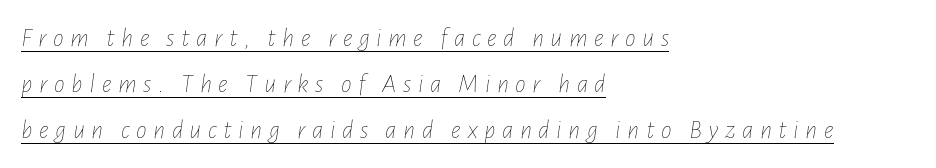
Q: Is the text bold? A: No.
Q: Is the text italic (slanted)? A: Yes, it leans right by about 7 degrees.
Q: Is the text underlined? A: Yes.
Q: How is the paragraph aligned? A: Left-aligned.
Q: Is the spacing between letters normal or unusually wide? A: Unusually wide.
Q: Is the spacing between lines tight, normal or loose? A: Normal.
